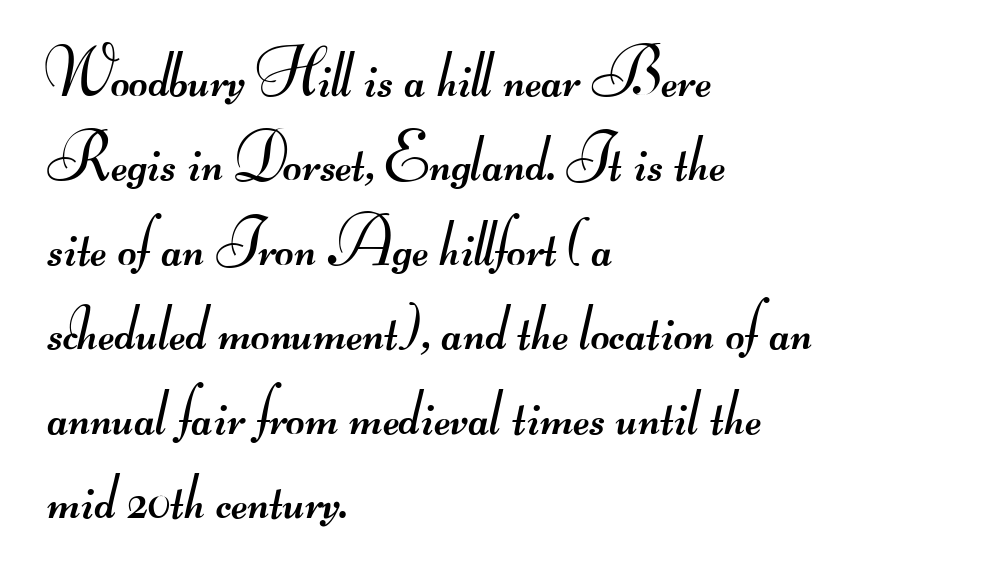
The image shows 65 px regular-weight, wide sans-serif type; set left-aligned, normal line spacing (1.3x), normal letter spacing, not underlined; medium stroke contrast.
